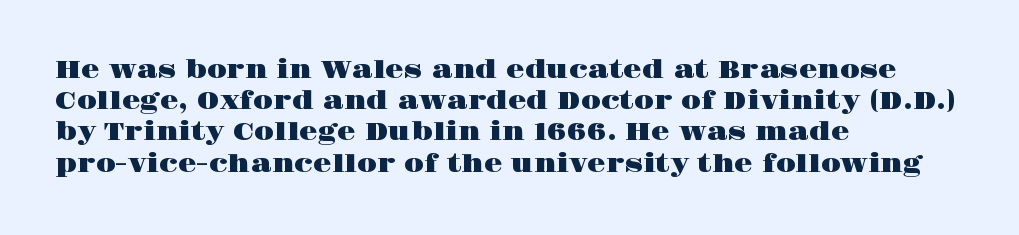
{"italic": "no", "underline": "no", "align": "left", "line_spacing": "normal", "line_spacing_ratio": 1.3, "letter_spacing": "normal", "letter_spacing_em": 0.0, "glyph_px": 24}
